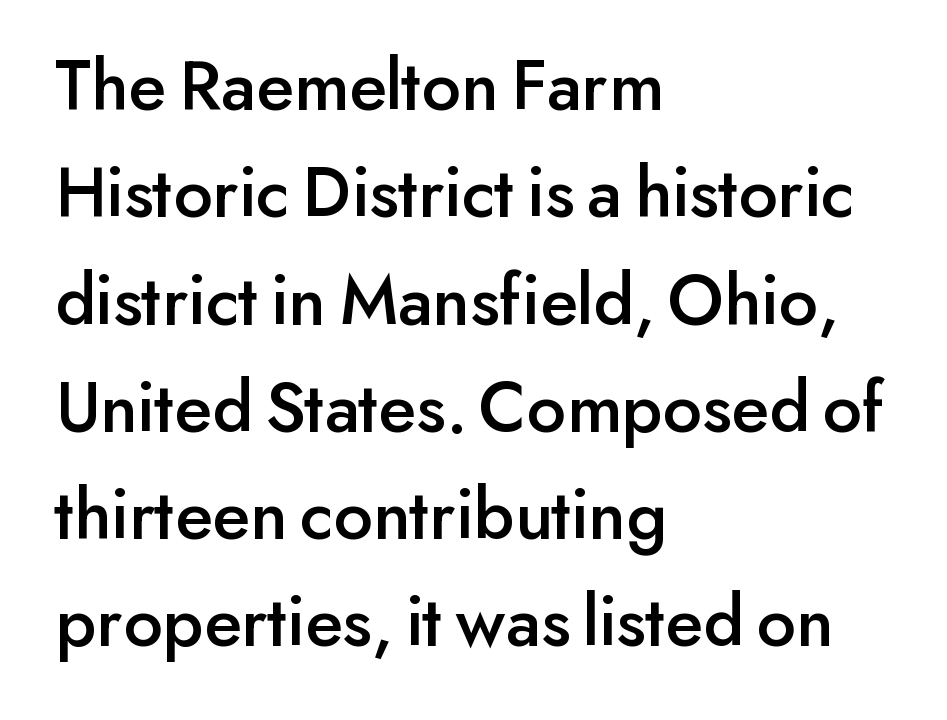
The image shows 74 px sans-serif type, upright; set left-aligned, normal line spacing (1.45x), normal letter spacing, not underlined; low stroke contrast and a small x-height.
